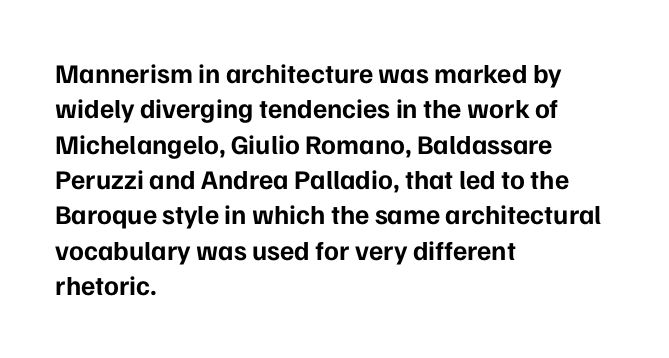
{"italic": "no", "bold": "yes", "underline": "no", "align": "left", "line_spacing": "normal", "line_spacing_ratio": 1.31, "letter_spacing": "normal", "letter_spacing_em": 0.0, "glyph_px": 27}
